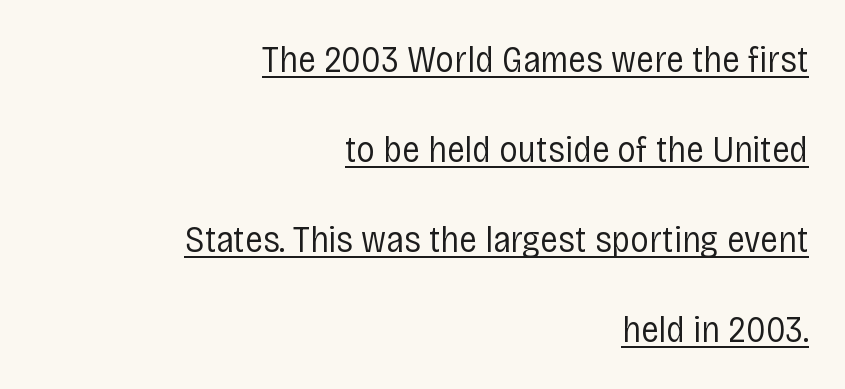
Do the letters lean? They stand straight. This is not heavy type; no bold has been used. The passage shown is typed in a proportional face where columns would drift. This rendering uses right alignment, leaving the left contour irregular. Underline: present.
